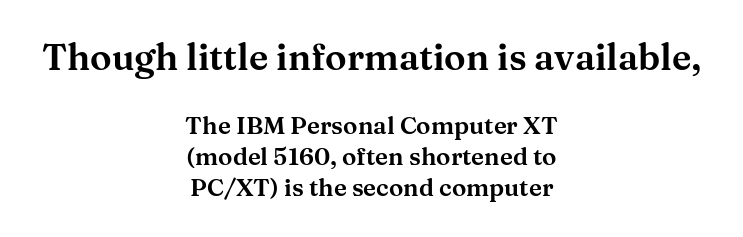
{"serif": "yes", "italic": "no", "width": "wide", "stroke_contrast": "medium", "x_height": "medium", "monospaced": "no", "underline": "no", "align": "center", "line_spacing": "normal", "line_spacing_ratio": 1.3, "letter_spacing": "normal", "letter_spacing_em": 0.0, "larger_block": "first", "size_ratio": 1.5, "glyph_px": 36}
